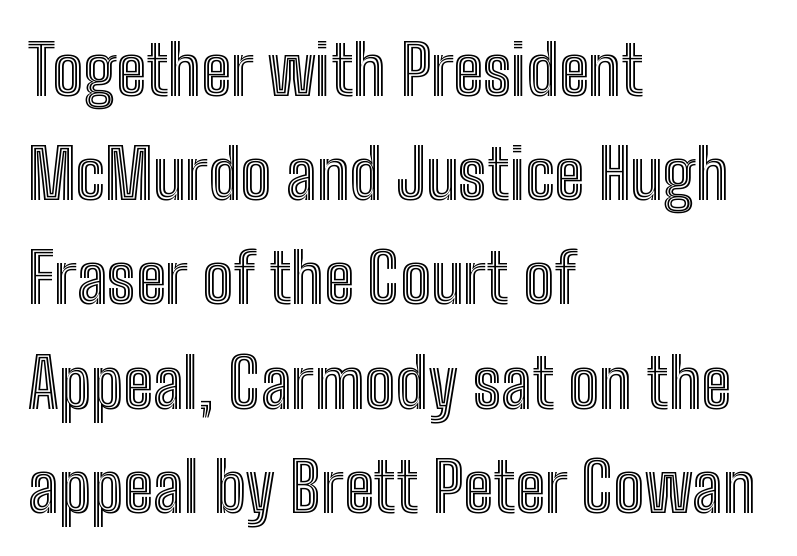
{"italic": "no", "width": "condensed", "x_height": "medium", "monospaced": "no", "underline": "no", "align": "left", "line_spacing": "normal", "line_spacing_ratio": 1.51, "letter_spacing": "normal", "letter_spacing_em": 0.0, "glyph_px": 69}
